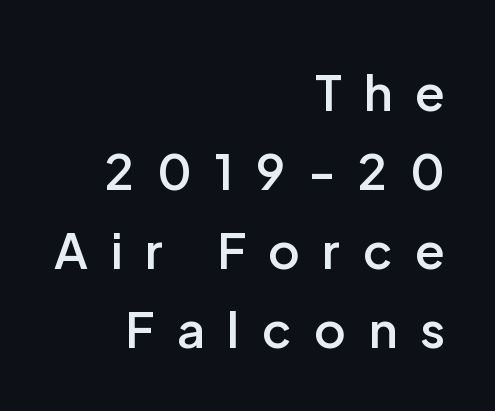
The image shows 49 px semibold sans-serif type, upright; set right-aligned, normal line spacing (1.61x), unusually wide letter spacing (+0.46 em), not underlined; low stroke contrast and a medium x-height.
